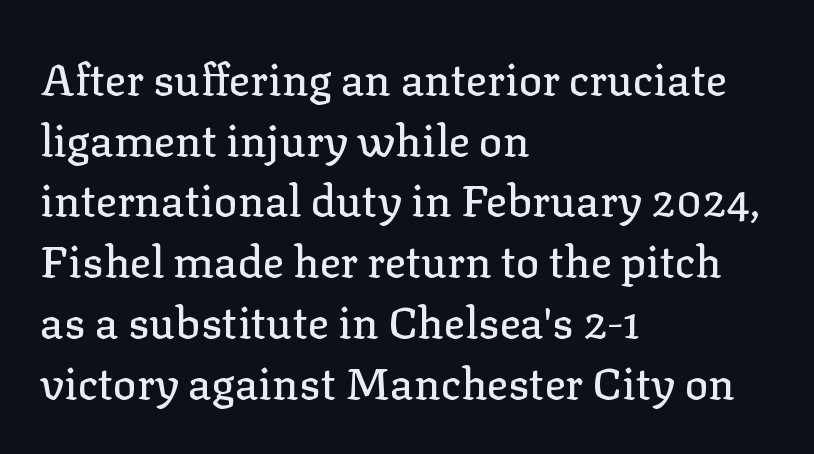
Q: Is the text italic (slanted)? A: No, it is upright.
Q: Is the typeface a serif or a sans-serif typeface? A: Serif.
Q: Is the text underlined? A: No.
Q: How is the paragraph aligned? A: Left-aligned.
Q: Is the spacing between letters normal or unusually wide? A: Normal.
Q: Is the spacing between lines tight, normal or loose? A: Normal.
Q: Width (condensed, normal, or wide)? A: Normal.
Q: Stroke contrast? A: Low.
Q: x-height? A: Medium.
Q: Monospaced? A: No.
